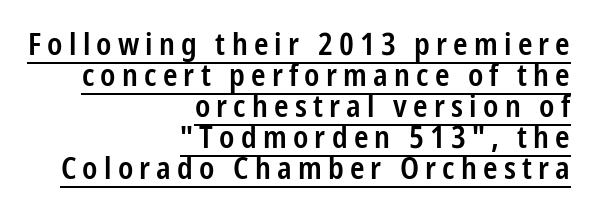
A rule runs beneath these lines of type. The letters are spread apart with noticeably loose tracking. Quick note: interline space is minimal. These lines carry some extra weight — a demibold, not a full bold. Is this a fixed-width face? No — the glyphs have proportional, varying widths. Does the lettering tilt? It doesn't — this is upright.
